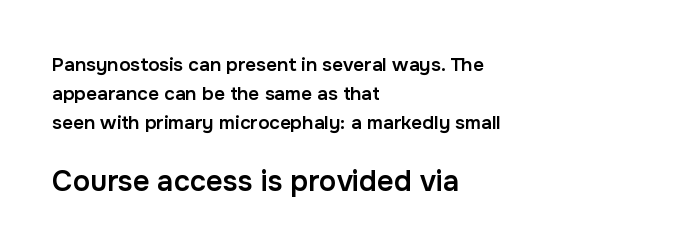
{"serif": "no", "italic": "no", "bold": "semi", "weight": "semibold", "width": "normal", "stroke_contrast": "low", "x_height": "medium", "monospaced": "no", "underline": "no", "align": "left", "line_spacing": "normal", "line_spacing_ratio": 1.52, "letter_spacing": "normal", "letter_spacing_em": 0.0, "larger_block": "second", "size_ratio": 1.53, "glyph_px": 29}
